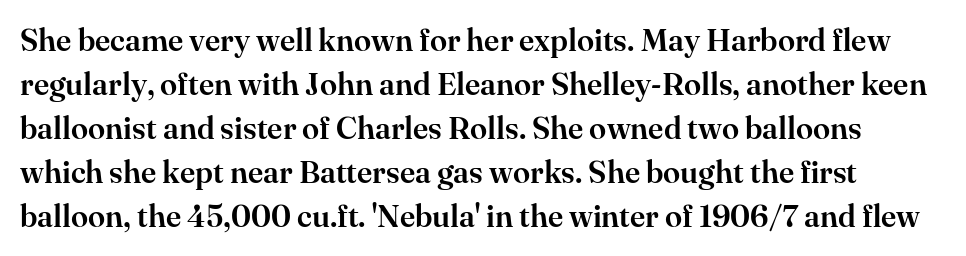
The image shows 31 px serif type, upright; set normal line spacing (1.42x), normal letter spacing, not underlined; high stroke contrast and a small x-height.
